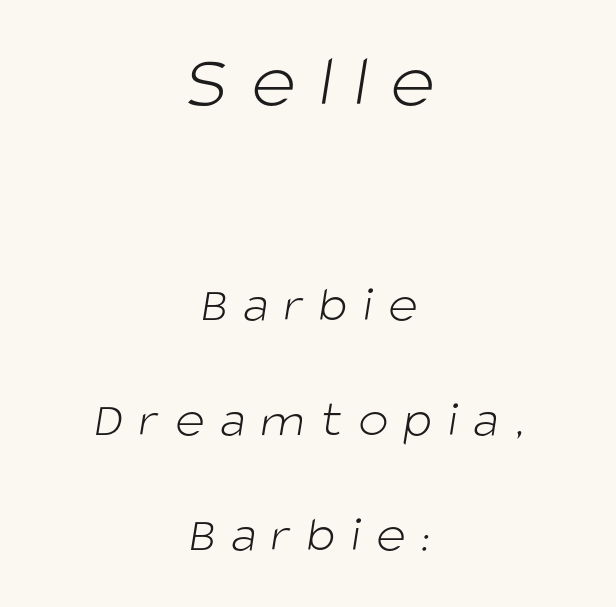
{"serif": "no", "bold": "no", "weight": "light", "width": "normal", "stroke_contrast": "low", "x_height": "large", "monospaced": "no", "underline": "no", "align": "center", "line_spacing": "loose", "line_spacing_ratio": 2.26, "letter_spacing": "wide", "letter_spacing_em": 0.3, "larger_block": "first", "size_ratio": 1.51, "glyph_px": 77}
